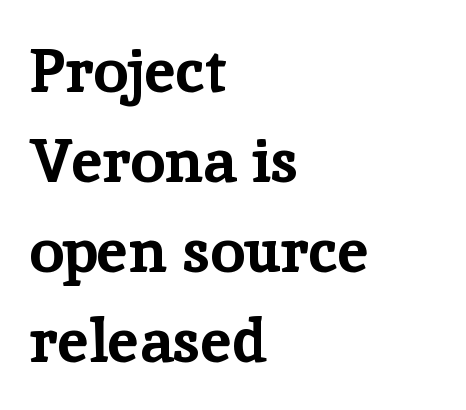
The passage shown is typed in a proportional face where columns would drift. Reading down the column, the eye jumps a familiar distance to each next line. Does the copy run flush right? No — it runs flush left. The characters look thick and weighty, a clear bold. The face used here is seriffed, in the tradition of book romans. The typography opts for an upright posture over an oblique one.
